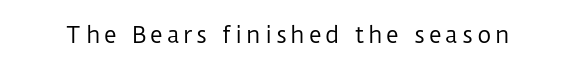
{"italic": "no", "bold": "no", "underline": "no", "glyph_px": 22}
